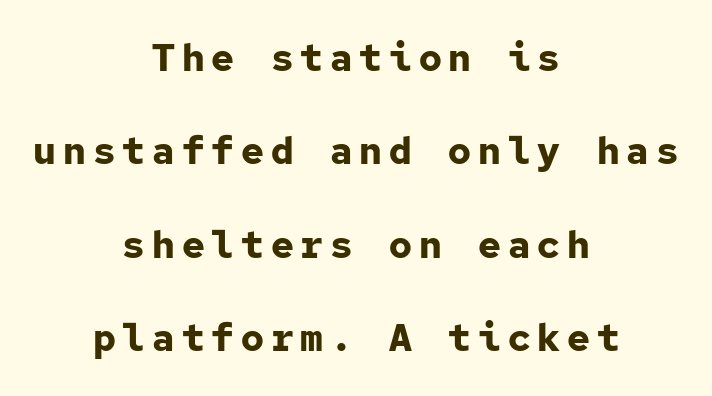
Q: Is the text bold? A: Yes.
Q: Is the text italic (slanted)? A: No, it is upright.
Q: Is the typeface a serif or a sans-serif typeface? A: Sans-serif.
Q: Is the text underlined? A: No.
Q: How is the paragraph aligned? A: Centered.
Q: Is the spacing between lines tight, normal or loose? A: Loose.
Q: Width (condensed, normal, or wide)? A: Normal.
Q: Stroke contrast? A: Low.
Q: x-height? A: Medium.
Q: Monospaced? A: Yes.
